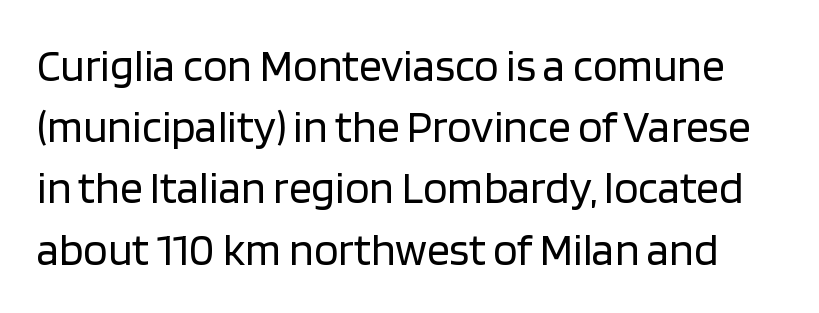
Q: Is the text bold? A: No.
Q: Is the text italic (slanted)? A: No, it is upright.
Q: Is the typeface a serif or a sans-serif typeface? A: Sans-serif.
Q: Is the text underlined? A: No.
Q: Is the spacing between letters normal or unusually wide? A: Normal.
Q: Is the spacing between lines tight, normal or loose? A: Normal.
Q: Width (condensed, normal, or wide)? A: Normal.
Q: Stroke contrast? A: Low.
Q: x-height? A: Large.
Q: Monospaced? A: No.
